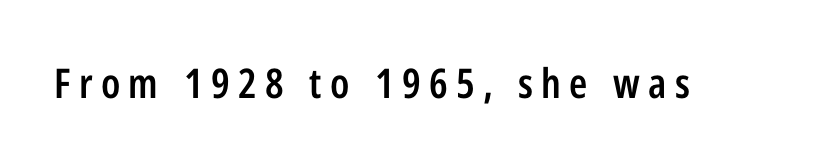
Tracking value appears strongly positive — letters spread wide. Stroke terminals: plain, sans-serif. This rendering features lettering with no underline. When letters stand straight like this, we call the style roman or upright. In terms of weight, the rendering is demibold, just under bold.
